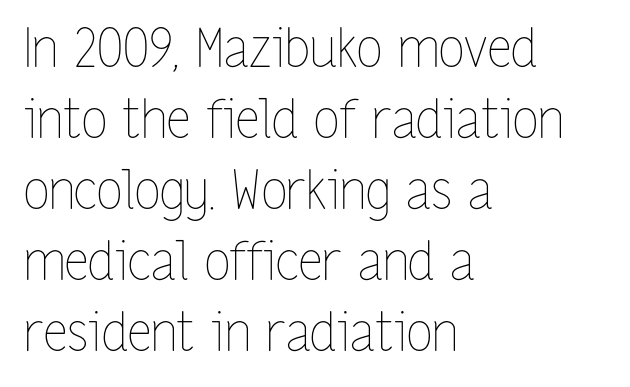
The image shows 53 px thin, condensed type, upright; set left-aligned, normal line spacing (1.34x), normal letter spacing, not underlined; low stroke contrast and a medium x-height.
